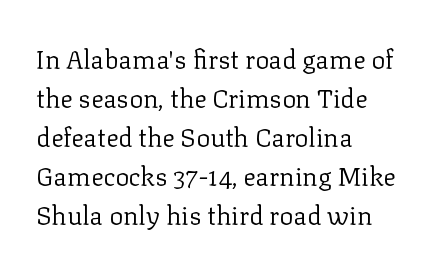
{"italic": "no", "bold": "no", "underline": "no", "align": "left", "line_spacing": "normal", "line_spacing_ratio": 1.5, "letter_spacing": "normal", "letter_spacing_em": 0.0, "glyph_px": 26}
